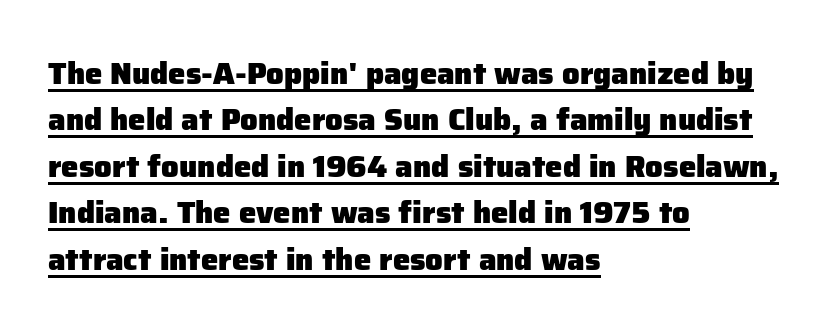
The image shows 31 px heavy sans-serif type, upright; set left-aligned, normal line spacing (1.5x), normal letter spacing, underlined; low stroke contrast and a medium x-height.
